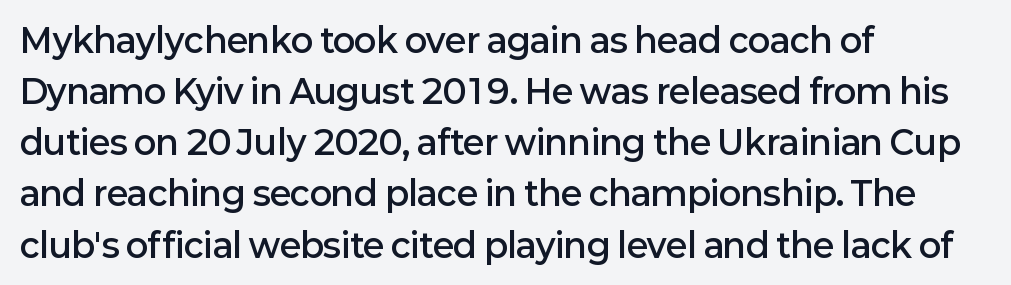
The image shows 33 px semibold sans-serif type, upright; set left-aligned, normal line spacing (1.55x), normal letter spacing, not underlined; low stroke contrast and a medium x-height.
